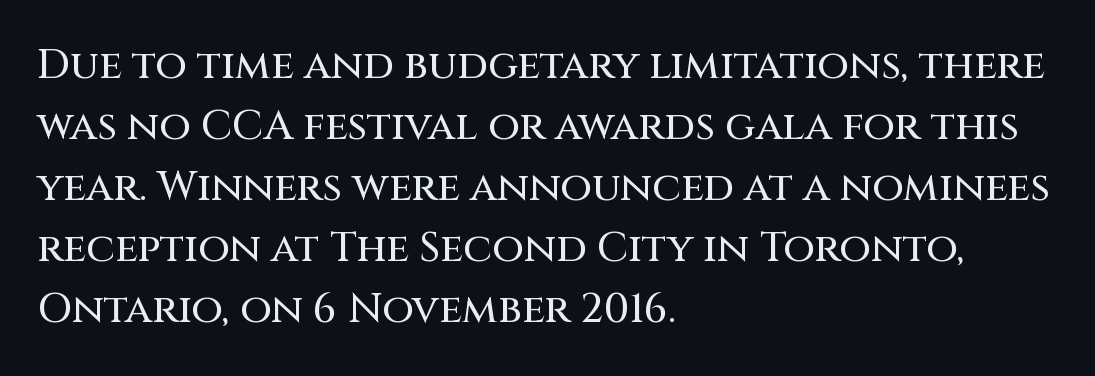
{"serif": "no", "italic": "no", "width": "normal", "stroke_contrast": "medium", "x_height": "large", "monospaced": "no", "underline": "no", "align": "left", "line_spacing": "normal", "line_spacing_ratio": 1.49, "letter_spacing": "normal", "letter_spacing_em": 0.0, "glyph_px": 41}
